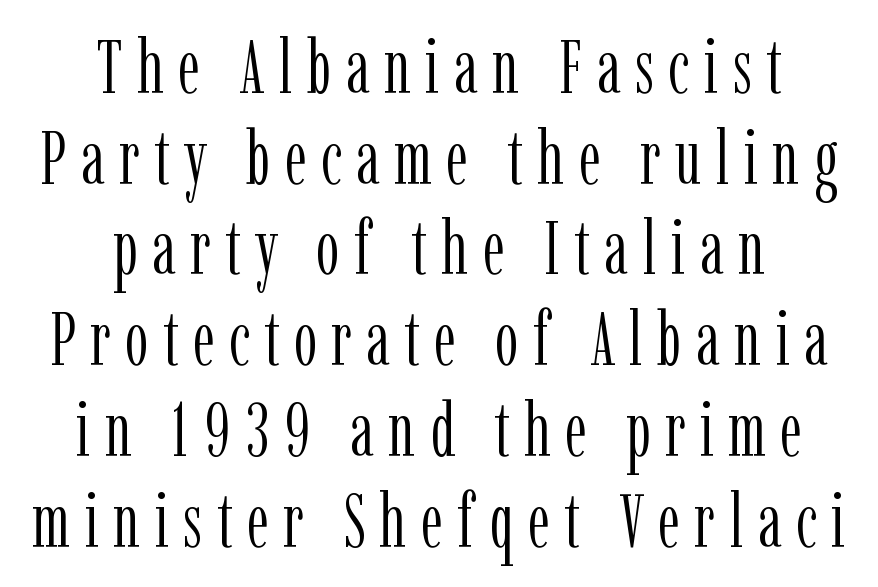
Q: Is the text bold? A: No.
Q: Is the text italic (slanted)? A: No, it is upright.
Q: Is the typeface a serif or a sans-serif typeface? A: Serif.
Q: Is the text underlined? A: No.
Q: How is the paragraph aligned? A: Centered.
Q: Width (condensed, normal, or wide)? A: Condensed.
Q: Stroke contrast? A: Low.
Q: x-height? A: Medium.
Q: Monospaced? A: No.
